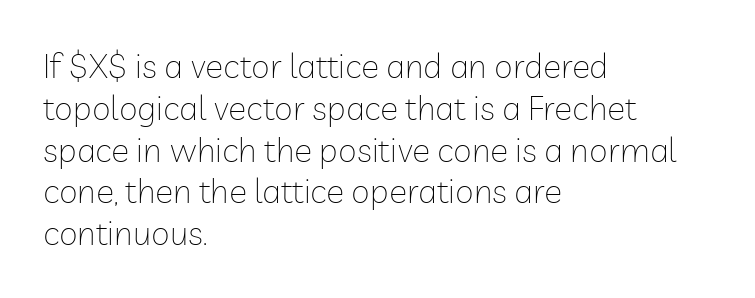
The image shows 34 px thin sans-serif type, upright; set left-aligned, line spacing 1.23x, normal letter spacing, not underlined; low stroke contrast and a medium x-height.
